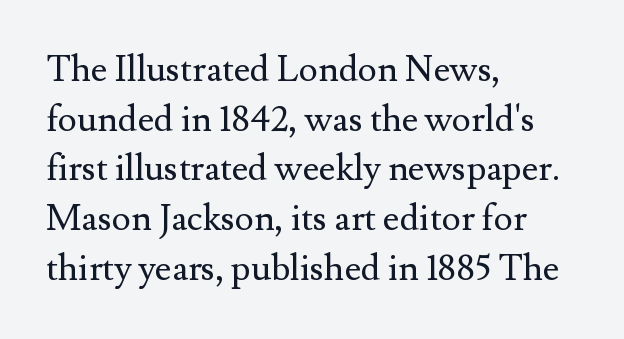
Does the leading feel generous? No, just average. Nobody touched the tracking dial on this one. Think standard paragraph weight, or any step lighter than that. Ordinary non-slanted type is in use. The letters advance in unequal steps, a hallmark of proportional type.
